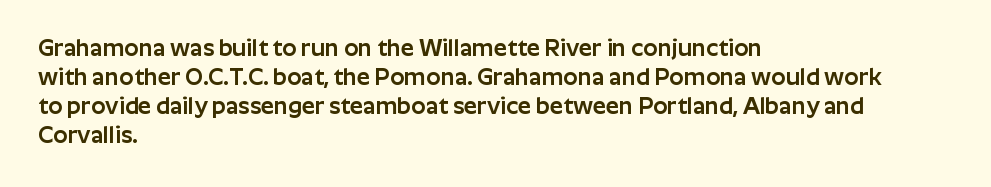
The image shows 23 px text type, upright; set left-aligned, normal line spacing (1.26x), normal letter spacing, not underlined.
